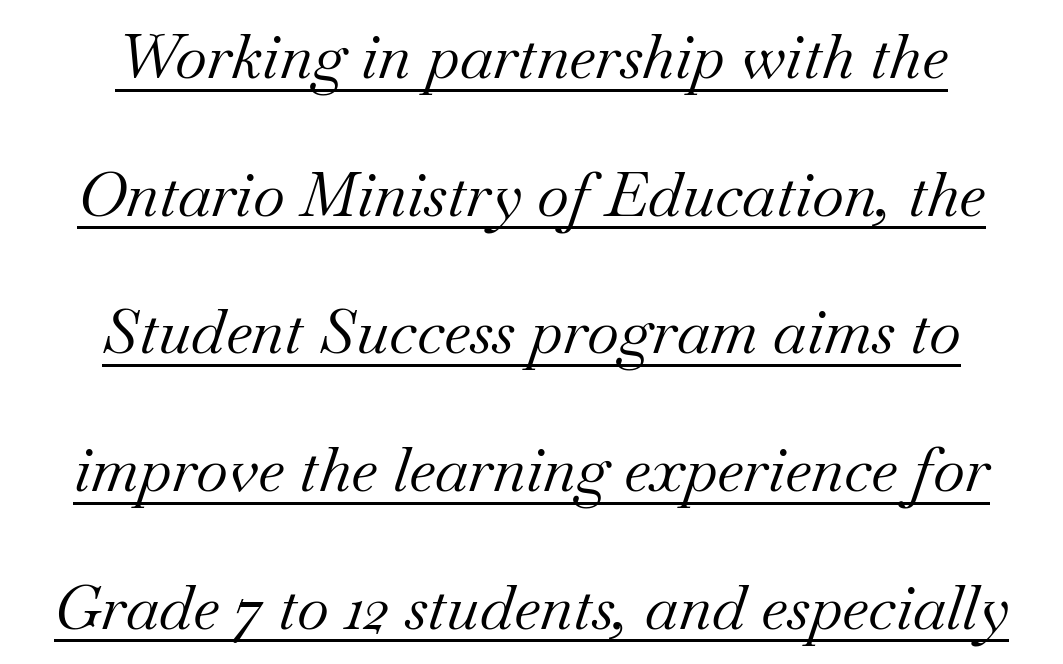
The image shows 62 px regular-weight serif type, italic (leaning right); set centered, loose line spacing (2.22x), normal letter spacing, underlined; medium stroke contrast and a small x-height.
